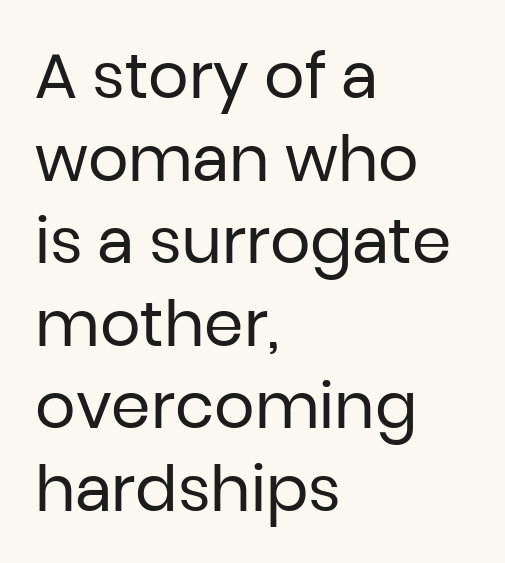
The image shows 63 px regular-weight sans-serif type, upright; set left-aligned, normal line spacing (1.31x), normal letter spacing, not underlined; low stroke contrast and a medium x-height.
